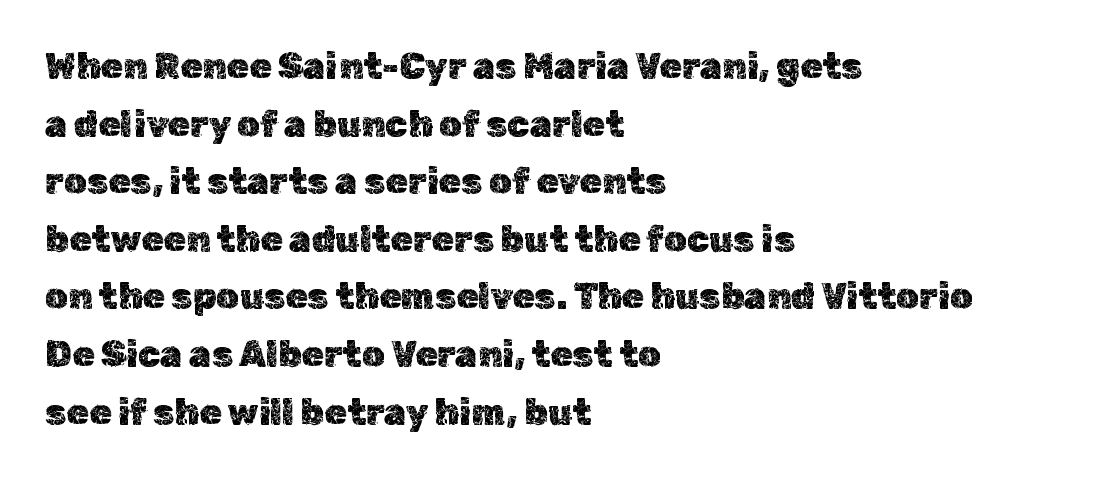
The image shows 36 px text type, upright; set left-aligned, normal line spacing (1.6x), normal letter spacing, not underlined; a medium x-height.
